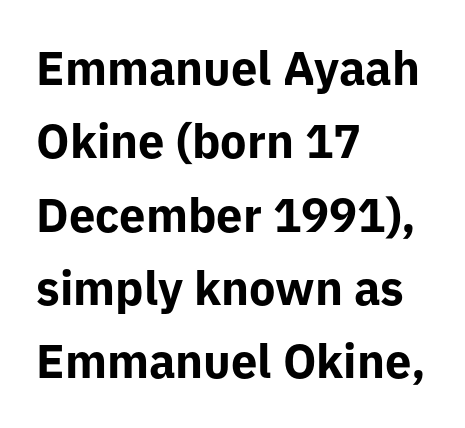
Q: Is the text bold? A: Yes.
Q: Is the text italic (slanted)? A: No, it is upright.
Q: Is the typeface a serif or a sans-serif typeface? A: Sans-serif.
Q: Is the text underlined? A: No.
Q: How is the paragraph aligned? A: Left-aligned.
Q: Is the spacing between letters normal or unusually wide? A: Normal.
Q: Is the spacing between lines tight, normal or loose? A: Normal.
Q: Width (condensed, normal, or wide)? A: Normal.
Q: Stroke contrast? A: Low.
Q: x-height? A: Medium.
Q: Monospaced? A: No.
